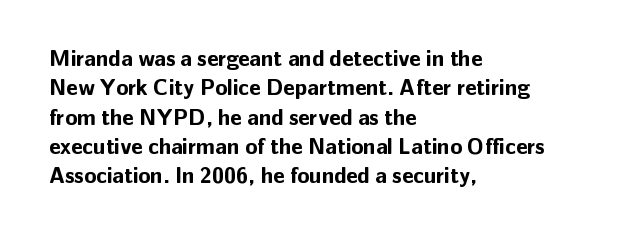
Q: Is the text bold? A: Yes.
Q: Is the text italic (slanted)? A: No, it is upright.
Q: Is the text underlined? A: No.
Q: How is the paragraph aligned? A: Left-aligned.
Q: Is the spacing between letters normal or unusually wide? A: Normal.
Q: Is the spacing between lines tight, normal or loose? A: Normal.
